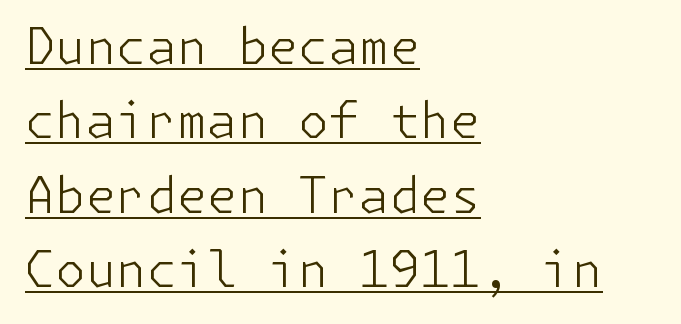
Q: Is the text bold? A: No.
Q: Is the text italic (slanted)? A: No, it is upright.
Q: Is the typeface a serif or a sans-serif typeface? A: Sans-serif.
Q: Is the text underlined? A: Yes.
Q: How is the paragraph aligned? A: Left-aligned.
Q: Is the spacing between letters normal or unusually wide? A: Normal.
Q: Is the spacing between lines tight, normal or loose? A: Normal.
Q: Width (condensed, normal, or wide)? A: Normal.
Q: Stroke contrast? A: Low.
Q: x-height? A: Medium.
